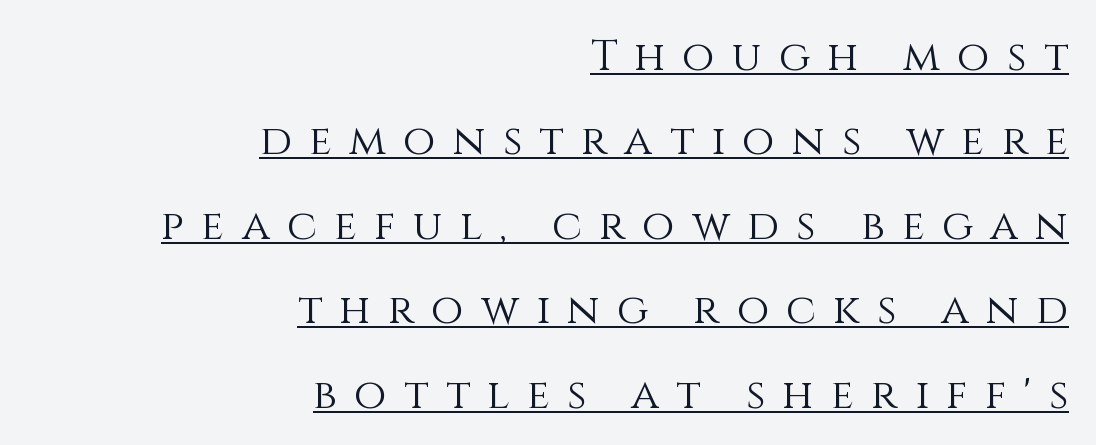
Q: Is the text bold? A: No.
Q: Is the text italic (slanted)? A: No, it is upright.
Q: Is the text underlined? A: Yes.
Q: How is the paragraph aligned? A: Right-aligned.
Q: Is the spacing between letters normal or unusually wide? A: Unusually wide.
Q: Is the spacing between lines tight, normal or loose? A: Loose.
Q: Width (condensed, normal, or wide)? A: Normal.
Q: Stroke contrast? A: Medium.
Q: x-height? A: Large.
Q: Monospaced? A: No.
